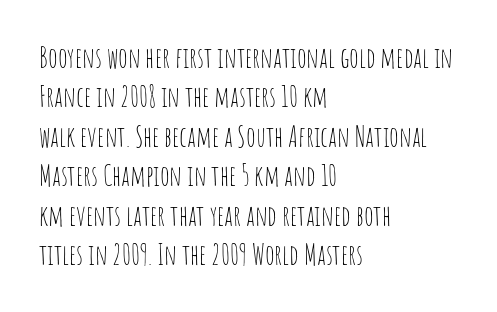
Q: Is the text bold? A: No.
Q: Is the text italic (slanted)? A: No, it is upright.
Q: Is the typeface a serif or a sans-serif typeface? A: Sans-serif.
Q: Is the text underlined? A: No.
Q: How is the paragraph aligned? A: Left-aligned.
Q: Is the spacing between letters normal or unusually wide? A: Normal.
Q: Is the spacing between lines tight, normal or loose? A: Normal.
Q: Width (condensed, normal, or wide)? A: Condensed.
Q: Stroke contrast? A: Low.
Q: x-height? A: Large.
Q: Monospaced? A: No.
